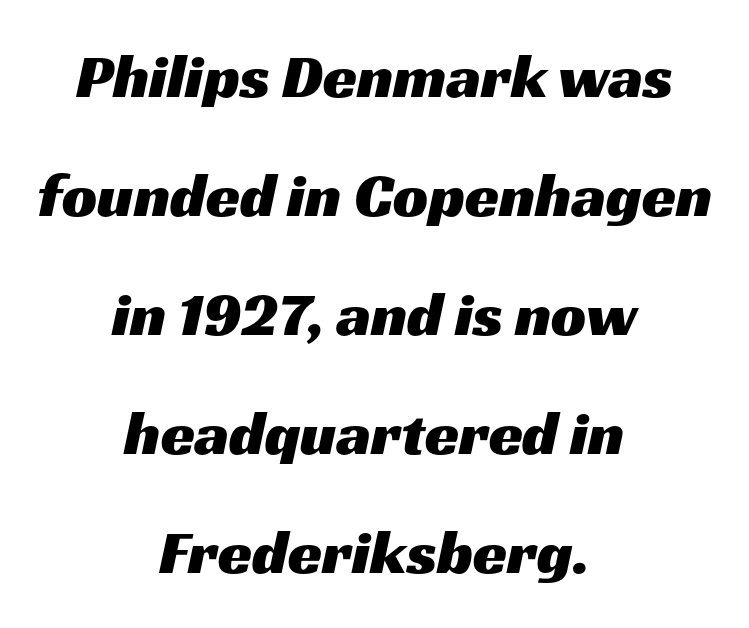
Q: Is the typeface a serif or a sans-serif typeface? A: Sans-serif.
Q: Is the text underlined? A: No.
Q: How is the paragraph aligned? A: Centered.
Q: Is the spacing between letters normal or unusually wide? A: Normal.
Q: Is the spacing between lines tight, normal or loose? A: Loose.
Q: Width (condensed, normal, or wide)? A: Wide.
Q: Stroke contrast? A: Medium.
Q: x-height? A: Medium.
Q: Monospaced? A: No.
